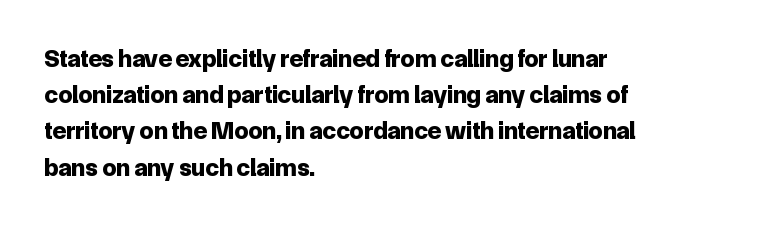
Typesetter's note: full bold, strokes at maximum text heaviness. Rendered with straight, roman letterforms. The line-height multiplier appears to be the usual default. Words appear dense and cohesive because spacing is normal. A student would call this left alignment; a typographer would say flush left, rag right. The baseline area is clear.
